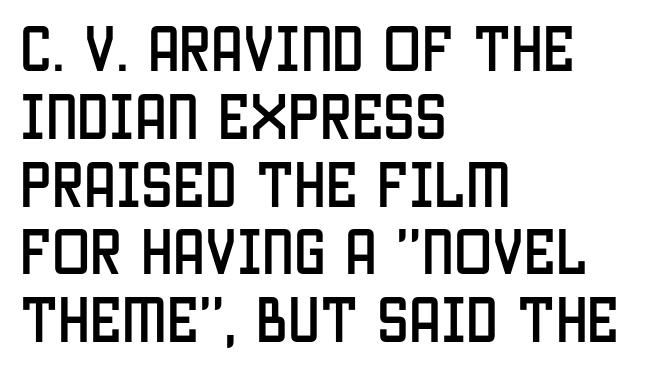
Q: Is the text italic (slanted)? A: No, it is upright.
Q: Is the typeface a serif or a sans-serif typeface? A: Sans-serif.
Q: Is the text underlined? A: No.
Q: How is the paragraph aligned? A: Left-aligned.
Q: Is the spacing between letters normal or unusually wide? A: Normal.
Q: Is the spacing between lines tight, normal or loose? A: Normal.
Q: Width (condensed, normal, or wide)? A: Condensed.
Q: Stroke contrast? A: Low.
Q: x-height? A: Large.
Q: Monospaced? A: No.
